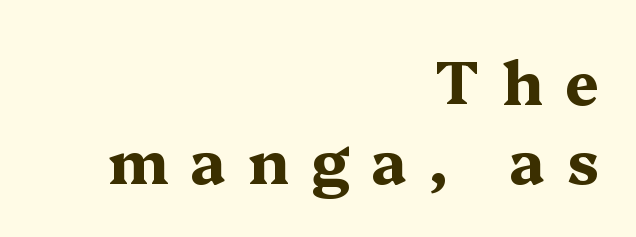
The image shows 60 px bold, wide serif type, upright; set right-aligned, normal line spacing (1.31x), unusually wide letter spacing (+0.37 em), not underlined; medium stroke contrast and a medium x-height.
